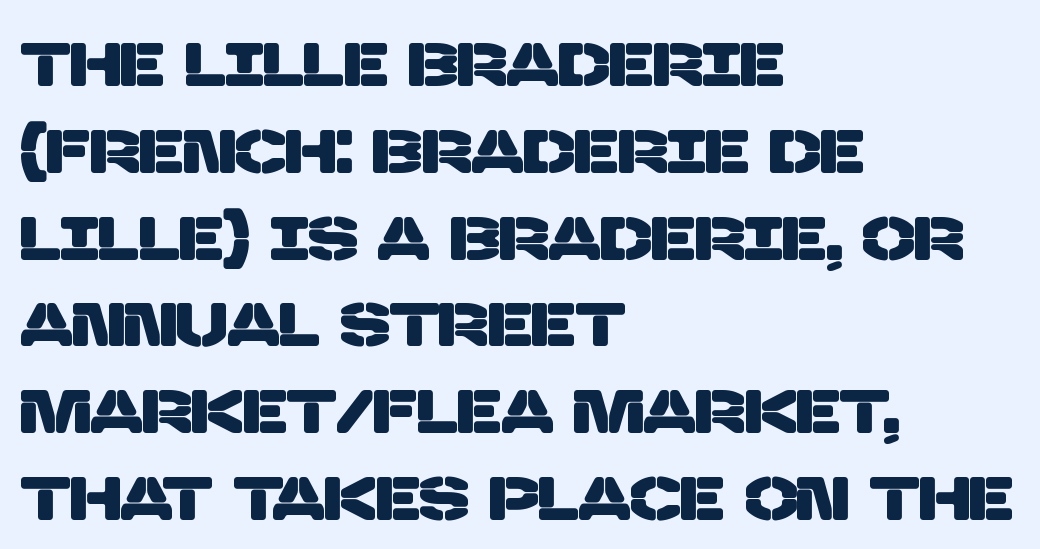
{"serif": "no", "width": "normal", "stroke_contrast": "low", "x_height": "large", "monospaced": "no", "underline": "no", "align": "left", "line_spacing": "normal", "line_spacing_ratio": 1.4, "letter_spacing": "normal", "letter_spacing_em": 0.0, "glyph_px": 62}
